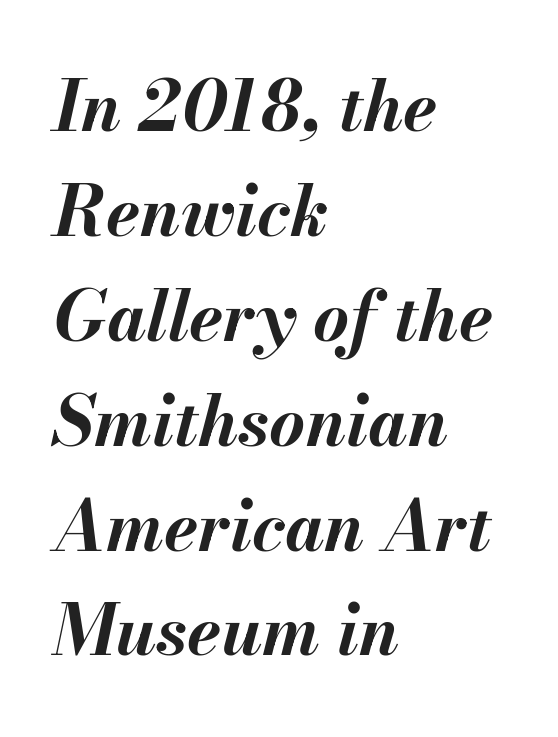
Q: Is the text bold? A: Yes.
Q: Is the text italic (slanted)? A: Yes, it leans right by about 13 degrees.
Q: Is the text underlined? A: No.
Q: How is the paragraph aligned? A: Left-aligned.
Q: Is the spacing between letters normal or unusually wide? A: Normal.
Q: Is the spacing between lines tight, normal or loose? A: Normal.
Q: Width (condensed, normal, or wide)? A: Normal.
Q: Stroke contrast? A: Medium.
Q: x-height? A: Small.
Q: Monospaced? A: No.
